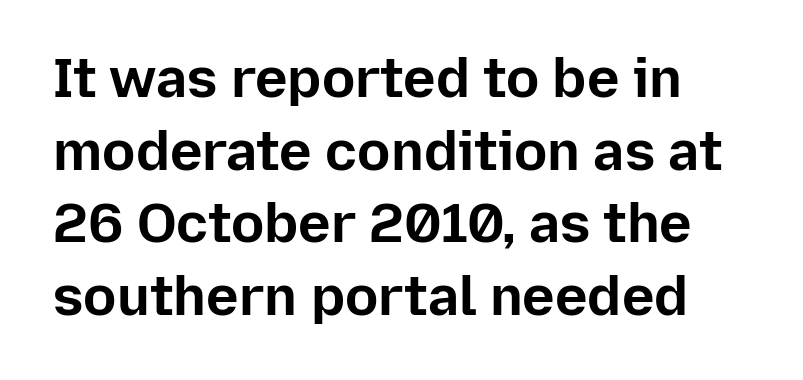
The sample has been set heavy, in full bold. Clear beneath every line of the passage. Proportional: the letters do not fall into vertical columns. Default kerning and tracking; the words read as compact shapes. Every stem runs plumb, perpendicular to the baseline. Examine the stroke ends and you'll find no serifs.
